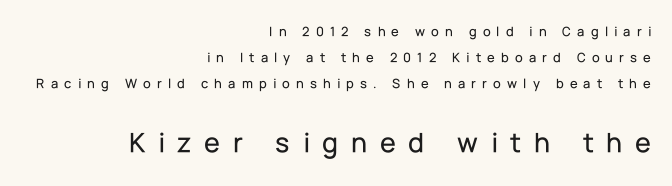
{"serif": "no", "italic": "no", "width": "normal", "stroke_contrast": "low", "x_height": "medium", "monospaced": "no", "underline": "no", "align": "right", "line_spacing_ratio": 1.86, "letter_spacing": "wide", "letter_spacing_em": 0.44, "larger_block": "second", "size_ratio": 2.07, "glyph_px": 29}
